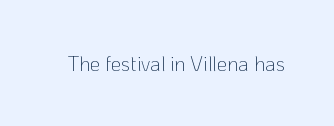
Q: Is the text bold? A: No.
Q: Is the text italic (slanted)? A: No, it is upright.
Q: Is the text underlined? A: No.
Q: Is the spacing between letters normal or unusually wide? A: Normal.
